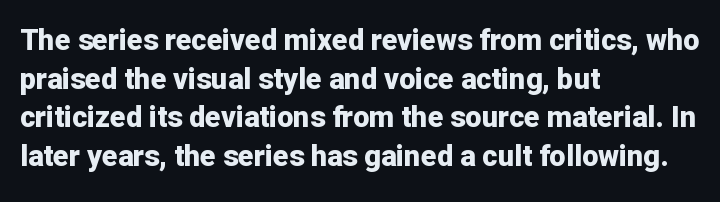
Q: Is the text bold? A: Yes.
Q: Is the text italic (slanted)? A: No, it is upright.
Q: Is the typeface a serif or a sans-serif typeface? A: Sans-serif.
Q: Is the text underlined? A: No.
Q: How is the paragraph aligned? A: Left-aligned.
Q: Is the spacing between letters normal or unusually wide? A: Normal.
Q: Is the spacing between lines tight, normal or loose? A: Normal.
Q: Width (condensed, normal, or wide)? A: Normal.
Q: Stroke contrast? A: Low.
Q: x-height? A: Medium.
Q: Monospaced? A: No.
